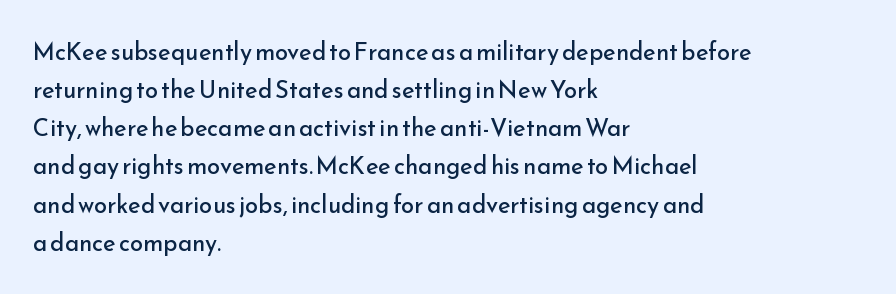
Q: Is the text bold? A: No.
Q: Is the text italic (slanted)? A: No, it is upright.
Q: Is the text underlined? A: No.
Q: How is the paragraph aligned? A: Left-aligned.
Q: Is the spacing between letters normal or unusually wide? A: Normal.
Q: Is the spacing between lines tight, normal or loose? A: Normal.
